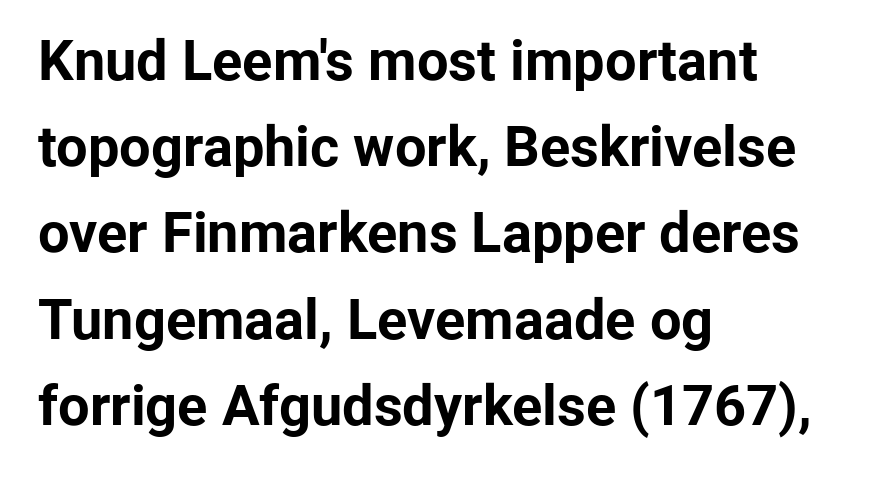
What's the leading like? Ordinary, nothing unusual. Check under the words: just untouched page. The rendering uses a bold face; every stroke is thick and dark. The glyphs in this specimen are sans serif.
